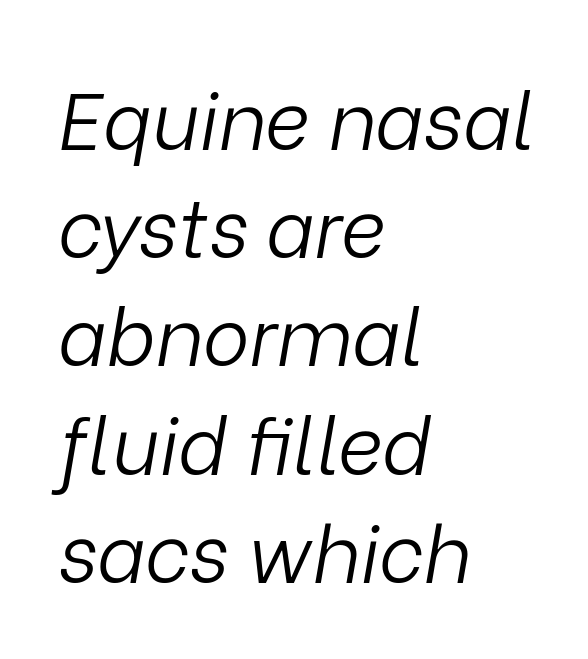
The image shows 79 px light type, italic (leaning right); set left-aligned, normal line spacing (1.37x), normal letter spacing, not underlined; low stroke contrast and a medium x-height.
